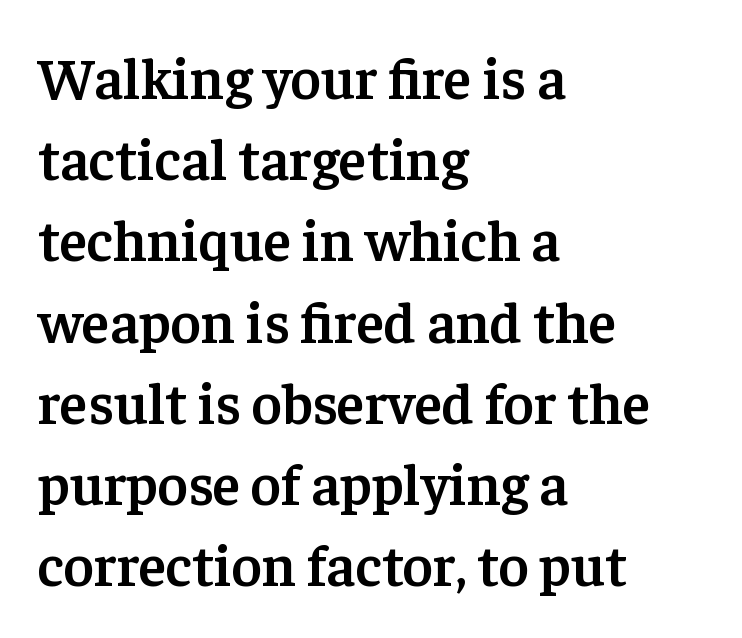
The image shows 58 px semibold serif type, upright; set left-aligned, normal line spacing (1.4x), normal letter spacing, not underlined; low stroke contrast and a medium x-height.
